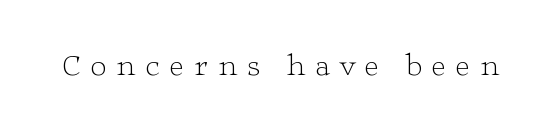
Loose tracking; the words dissolve into strings of separated letters. The passage shown is not bold in any degree. Ascenders rise straight up at ninety degrees. A clean baseline with only descenders dipping below it. Serif or sans? Serif — the stroke terminals have little feet.
